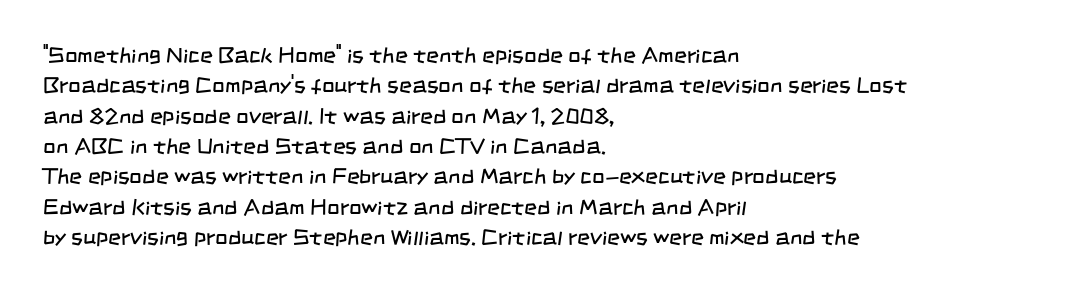
The image shows 22 px text type; set left-aligned, normal line spacing (1.38x), normal letter spacing, not underlined.
